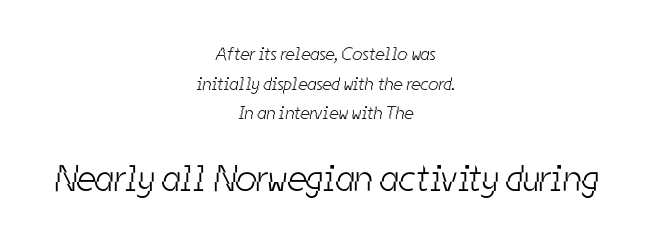
Is there much room between lines? A standard amount, neither cramped nor airy. Every row of glyphs is offset so its center matches the block's center. The cut favours lightness, reaching ordinary text weight at its darkest. The letters in the lower block stand taller than those in the block above.
